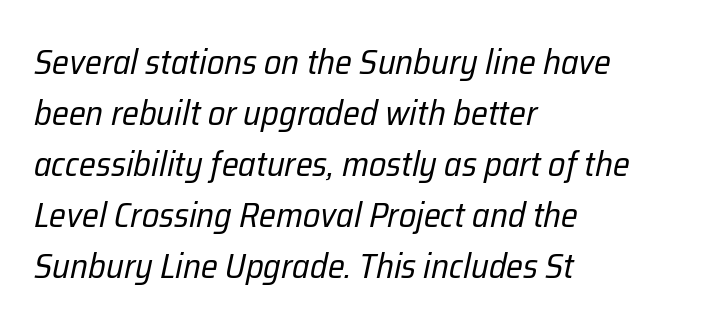
Character widths vary here, with narrow letters taking less room than wide ones. Rule under the text: the space is simply empty. Compared with typical paragraphs, the rows here are spaced about the same. Each word holds together tightly as a unit, with standard inter-letter gaps. It's the slanting kind of type.
